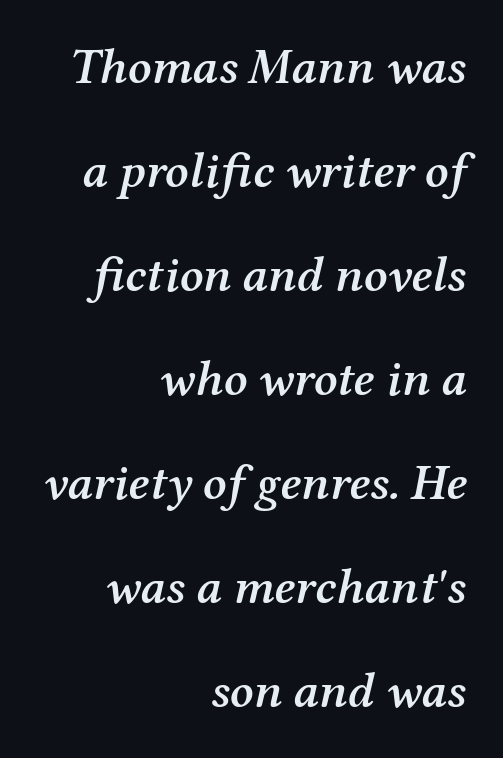
The image shows 50 px semibold serif type, italic (leaning right); set right-aligned, loose line spacing (2.08x), normal letter spacing, not underlined; medium stroke contrast and a medium x-height.
